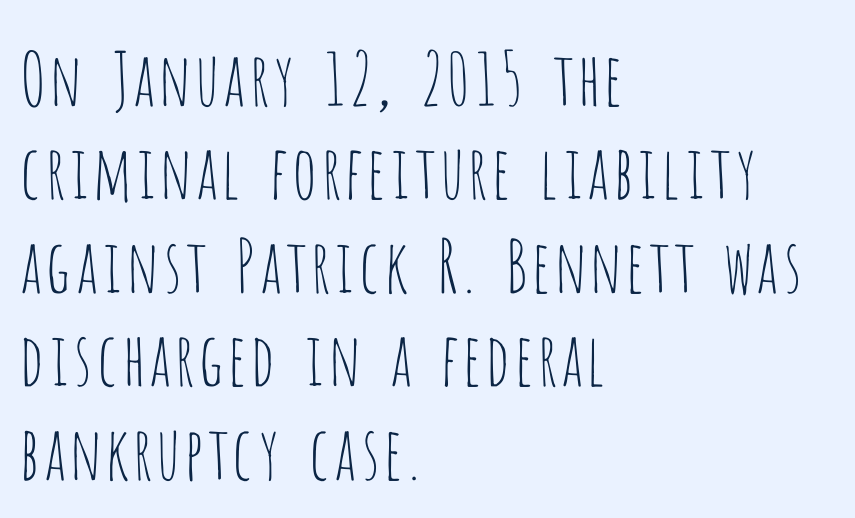
{"serif": "no", "italic": "no", "bold": "no", "weight": "thin", "width": "condensed", "stroke_contrast": "low", "x_height": "large", "monospaced": "no", "underline": "no", "align": "left", "line_spacing": "normal", "line_spacing_ratio": 1.28, "letter_spacing": "normal", "letter_spacing_em": 0.0, "glyph_px": 73}
